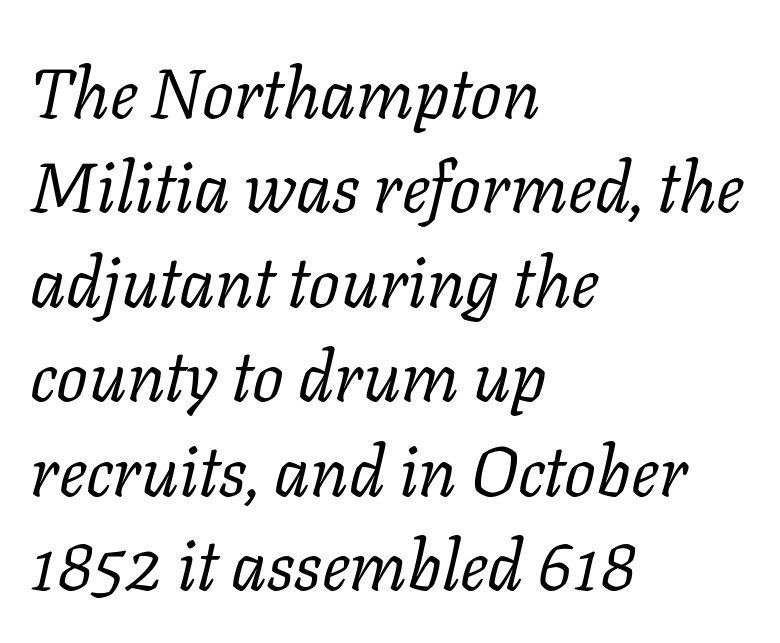
Q: Is the text bold? A: No.
Q: Is the text italic (slanted)? A: Yes, it leans right by about 11 degrees.
Q: Is the typeface a serif or a sans-serif typeface? A: Serif.
Q: Is the text underlined? A: No.
Q: How is the paragraph aligned? A: Left-aligned.
Q: Is the spacing between letters normal or unusually wide? A: Normal.
Q: Is the spacing between lines tight, normal or loose? A: Normal.
Q: Width (condensed, normal, or wide)? A: Normal.
Q: Stroke contrast? A: Low.
Q: x-height? A: Medium.
Q: Monospaced? A: No.
